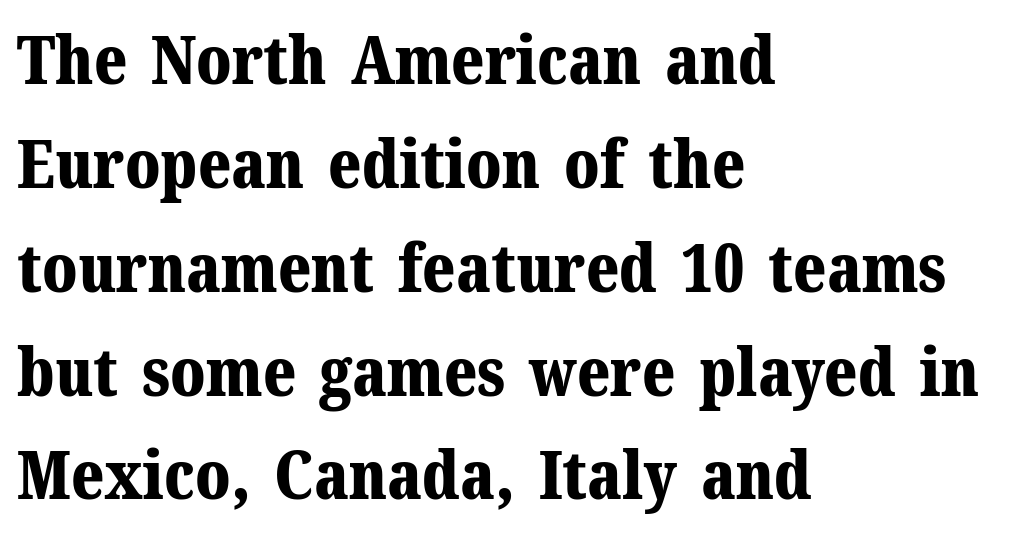
{"serif": "yes", "italic": "no", "bold": "yes", "weight": "bold", "width": "normal", "stroke_contrast": "medium", "x_height": "medium", "monospaced": "no", "underline": "no", "align": "left", "line_spacing": "normal", "line_spacing_ratio": 1.55, "letter_spacing": "normal", "letter_spacing_em": 0.0, "glyph_px": 67}
